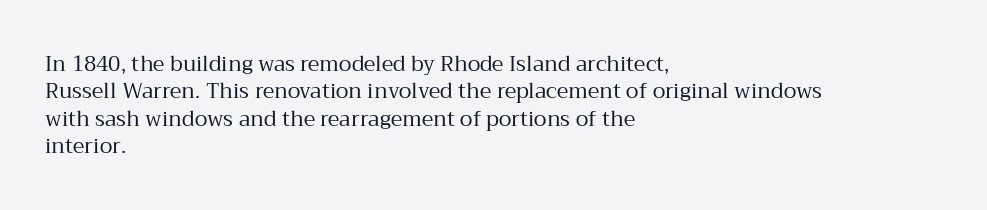
{"italic": "no", "bold": "no", "underline": "no", "align": "left", "line_spacing": "normal", "line_spacing_ratio": 1.3, "letter_spacing": "normal", "letter_spacing_em": 0.0, "glyph_px": 21}
